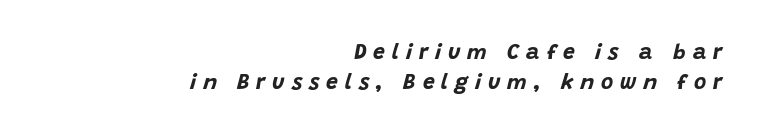
Heavy, bold letterforms. The gaps between neighbouring characters are conspicuously large. Visually the block forms a straight wall on the right and a jagged coastline on the left. Honestly, the row spacing looks completely unremarkable.
